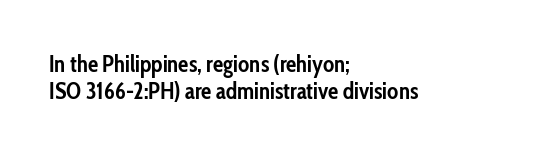
{"italic": "no", "bold": "yes", "underline": "no", "align": "left", "line_spacing_ratio": 1.18, "letter_spacing": "normal", "letter_spacing_em": 0.0, "glyph_px": 23}
